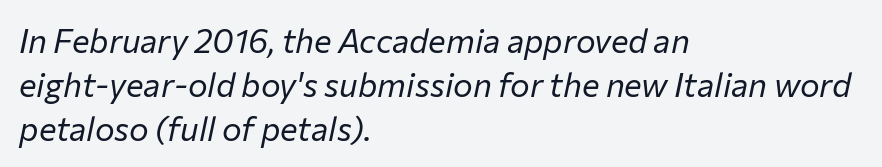
Spacing verdict: proportional, widths tailored to each character. The passage shown leans; its letterforms are oblique. The tracking reads as untouched default to a designer's eye. This reads as an unemphasized weight, regular at the heaviest. Reading down the block, your eye returns to a fixed left position each line. The rendering uses a moderate line-height, typical for paragraphs.
